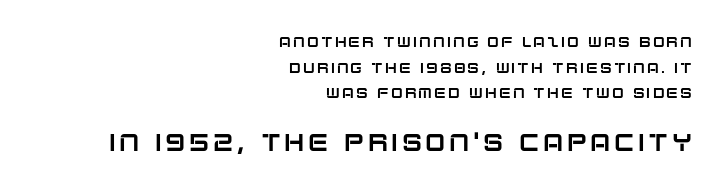
The image shows 24 px text type, upright; set right-aligned, line spacing 1.83x, not underlined; the second (bottom) block is 1.71x larger.
